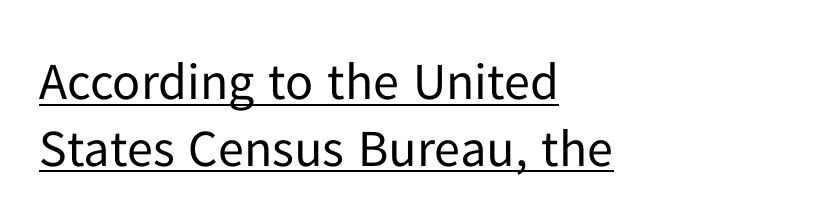
Q: Is the text bold? A: No.
Q: Is the text italic (slanted)? A: No, it is upright.
Q: Is the typeface a serif or a sans-serif typeface? A: Sans-serif.
Q: Is the text underlined? A: Yes.
Q: How is the paragraph aligned? A: Left-aligned.
Q: Is the spacing between letters normal or unusually wide? A: Normal.
Q: Is the spacing between lines tight, normal or loose? A: Normal.
Q: Width (condensed, normal, or wide)? A: Normal.
Q: Stroke contrast? A: Low.
Q: x-height? A: Medium.
Q: Monospaced? A: No.
